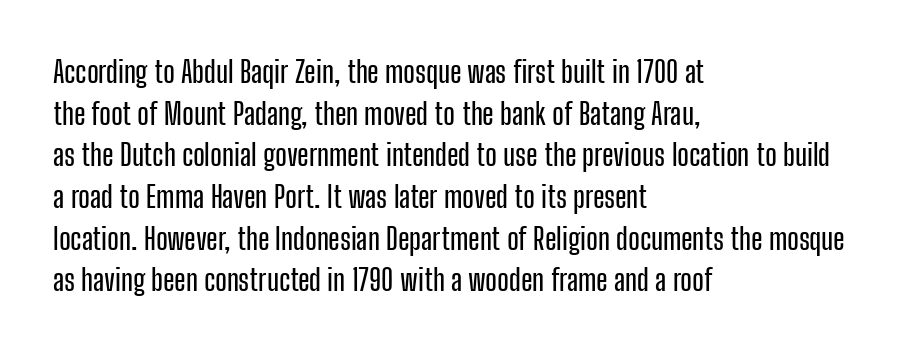
{"serif": "no", "italic": "no", "width": "condensed", "stroke_contrast": "low", "x_height": "medium", "monospaced": "no", "underline": "no", "align": "left", "line_spacing": "normal", "line_spacing_ratio": 1.39, "letter_spacing": "normal", "letter_spacing_em": 0.0, "glyph_px": 30}
